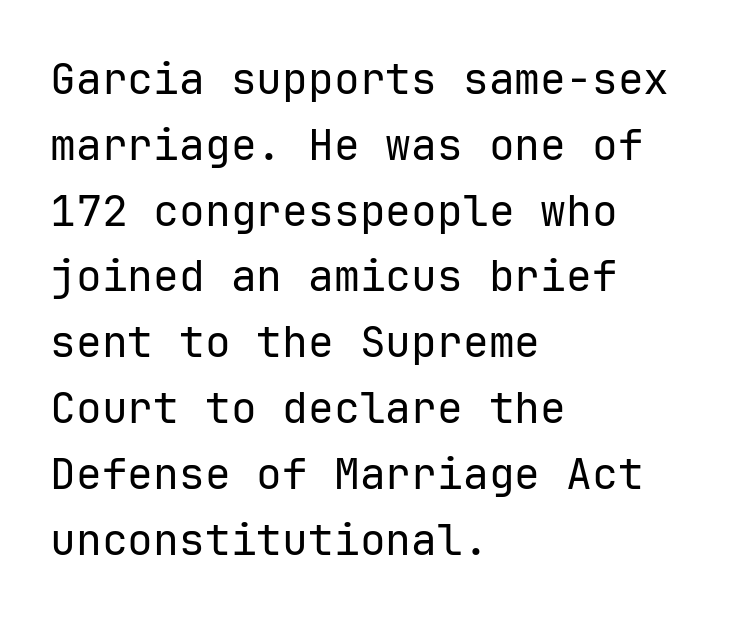
{"serif": "no", "italic": "no", "bold": "no", "weight": "regular", "width": "normal", "stroke_contrast": "low", "x_height": "medium", "underline": "no", "align": "left", "line_spacing": "normal", "line_spacing_ratio": 1.53, "letter_spacing": "normal", "letter_spacing_em": 0.0, "glyph_px": 43}
